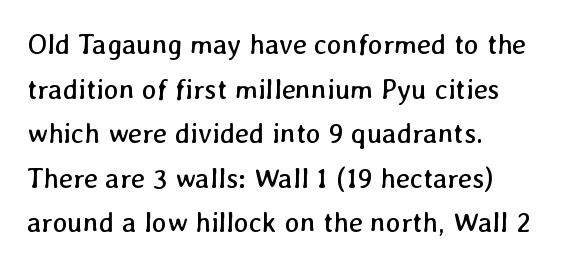
The line-height multiplier appears to be the usual default. The words here are not underlined. On a weight scale, this lands at 450 or below. Caption: standard tracking, unaltered. The face used here is proportionally spaced, like ordinary book or web type.
